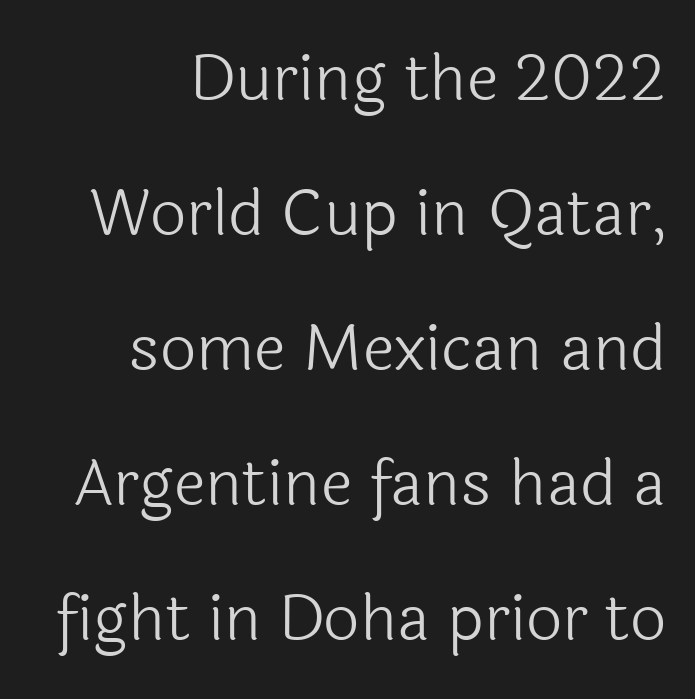
{"serif": "no", "italic": "no", "bold": "no", "weight": "light", "width": "normal", "x_height": "medium", "monospaced": "no", "underline": "no", "align": "right", "line_spacing": "loose", "line_spacing_ratio": 2.11, "letter_spacing": "normal", "letter_spacing_em": 0.0, "glyph_px": 64}
